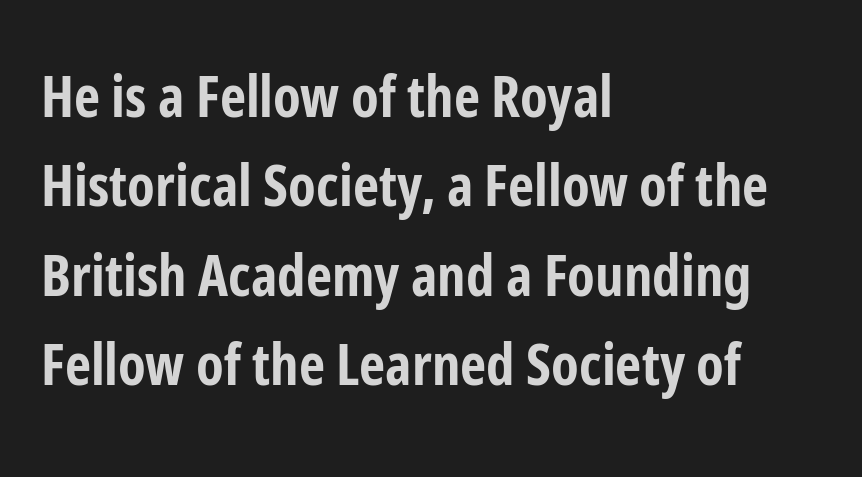
{"serif": "no", "italic": "no", "bold": "yes", "weight": "bold", "width": "condensed", "stroke_contrast": "low", "x_height": "medium", "monospaced": "no", "underline": "no", "align": "left", "line_spacing": "normal", "line_spacing_ratio": 1.57, "letter_spacing": "normal", "letter_spacing_em": 0.0, "glyph_px": 57}
